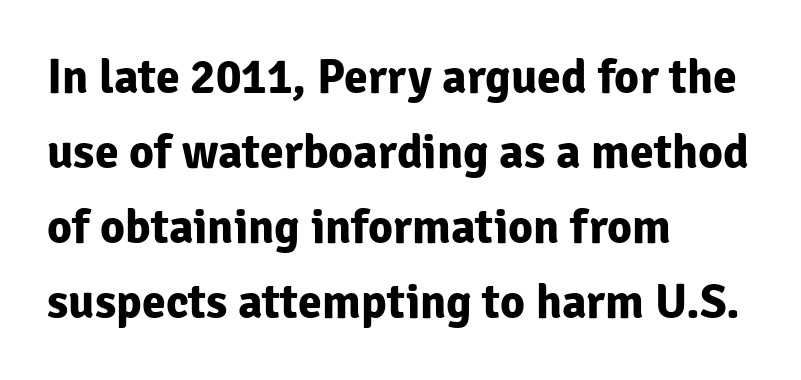
Q: Is the text bold? A: Yes.
Q: Is the text italic (slanted)? A: No, it is upright.
Q: Is the typeface a serif or a sans-serif typeface? A: Sans-serif.
Q: Is the text underlined? A: No.
Q: How is the paragraph aligned? A: Left-aligned.
Q: Is the spacing between letters normal or unusually wide? A: Normal.
Q: Is the spacing between lines tight, normal or loose? A: Normal.
Q: Width (condensed, normal, or wide)? A: Normal.
Q: Stroke contrast? A: Low.
Q: x-height? A: Medium.
Q: Monospaced? A: No.
